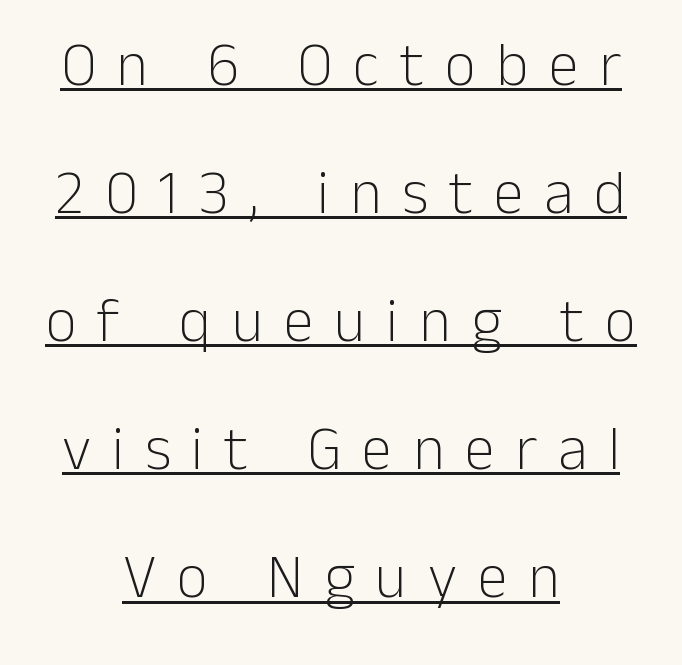
Q: Is the text bold? A: No.
Q: Is the text italic (slanted)? A: No, it is upright.
Q: Is the typeface a serif or a sans-serif typeface? A: Sans-serif.
Q: Is the text underlined? A: Yes.
Q: How is the paragraph aligned? A: Centered.
Q: Is the spacing between letters normal or unusually wide? A: Unusually wide.
Q: Is the spacing between lines tight, normal or loose? A: Loose.
Q: Width (condensed, normal, or wide)? A: Normal.
Q: Stroke contrast? A: Low.
Q: x-height? A: Medium.
Q: Monospaced? A: No.
